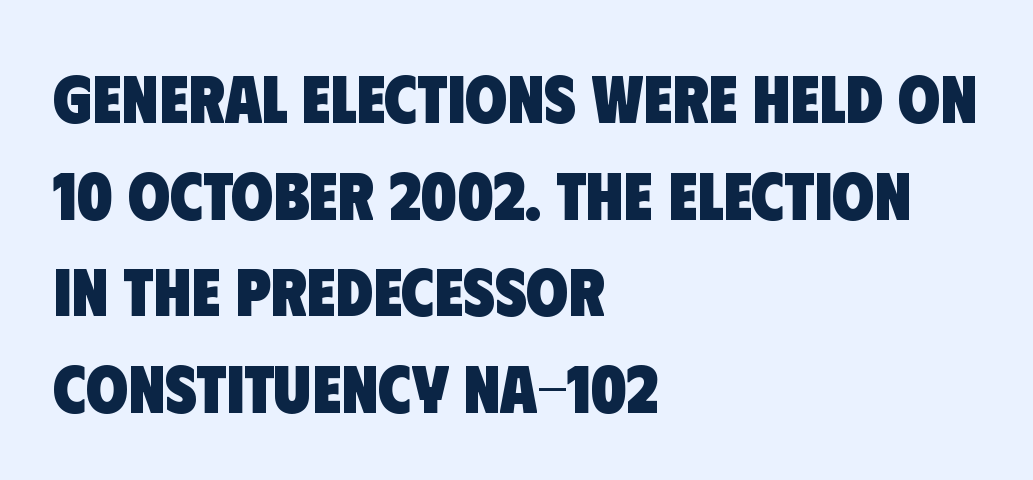
The image shows 68 px heavy, condensed sans-serif type; set left-aligned, normal line spacing (1.42x), normal letter spacing, not underlined; low stroke contrast and a large x-height.
